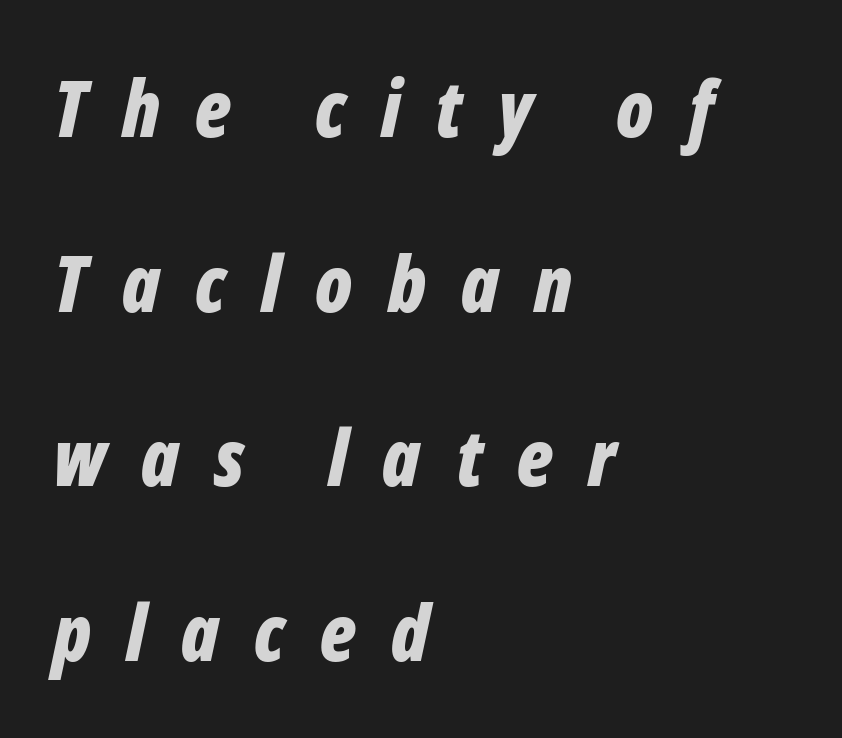
This sample has the flowing, uneven cadence of proportional lettering. Line starts are locked; line ends wander. Loose tracking; the words dissolve into strings of separated letters. How would I describe the line gaps? Wide and relaxed.
